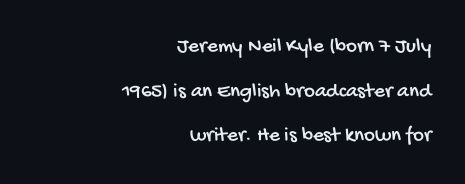
The image shows 21 px text type; set right-aligned, loose line spacing (2.12x), normal letter spacing, not underlined.
